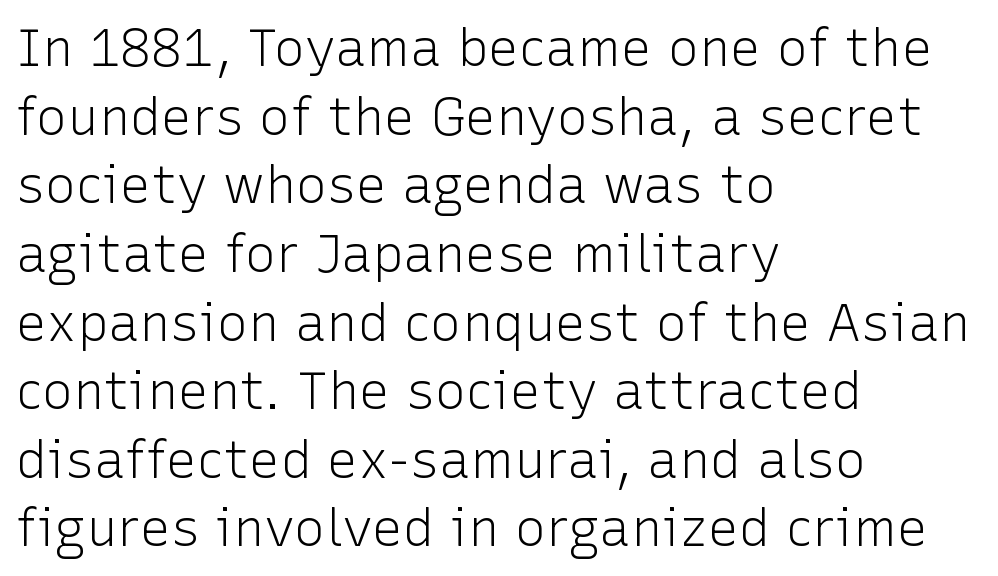
Q: Is the text bold? A: No.
Q: Is the text italic (slanted)? A: No, it is upright.
Q: Is the typeface a serif or a sans-serif typeface? A: Sans-serif.
Q: Is the text underlined? A: No.
Q: How is the paragraph aligned? A: Left-aligned.
Q: Is the spacing between letters normal or unusually wide? A: Normal.
Q: Is the spacing between lines tight, normal or loose? A: Normal.
Q: Width (condensed, normal, or wide)? A: Normal.
Q: Stroke contrast? A: Low.
Q: x-height? A: Medium.
Q: Monospaced? A: No.
